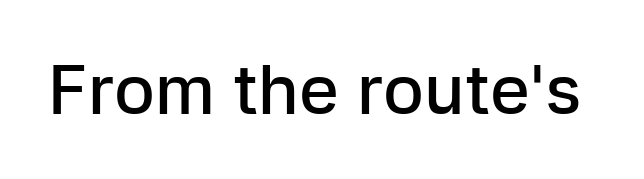
Q: Is the text bold? A: Semi-bold.
Q: Is the text italic (slanted)? A: No, it is upright.
Q: Is the typeface a serif or a sans-serif typeface? A: Sans-serif.
Q: Is the text underlined? A: No.
Q: Is the spacing between letters normal or unusually wide? A: Normal.
Q: Width (condensed, normal, or wide)? A: Normal.
Q: Stroke contrast? A: Low.
Q: x-height? A: Medium.
Q: Monospaced? A: No.
